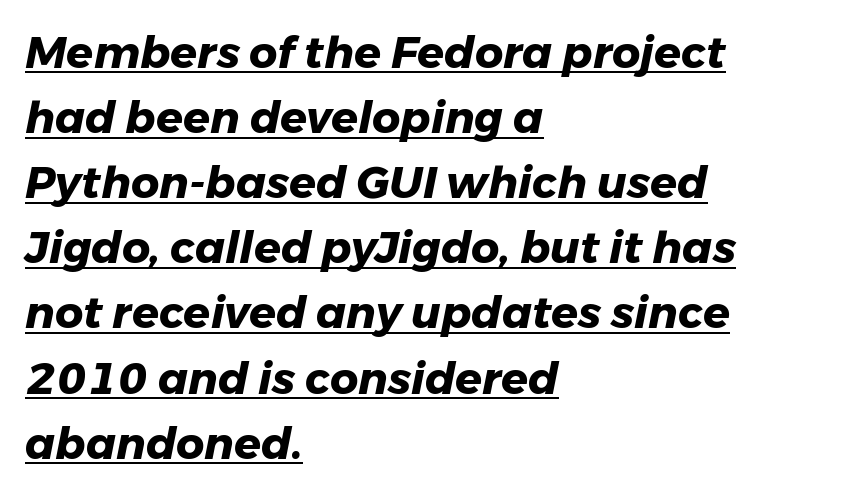
Compared with an ordinary text face, these strokes are far heavier — a full bold. In terms of letterspacing, this is plain default setting. Whoever set this chose a conventional vertical rhythm. These lines are rendered in a variable-pitch font. The text block is weighted toward the left margin, trailing off unevenly rightward. Is there an underline? Yes — a line sits under the letters.
